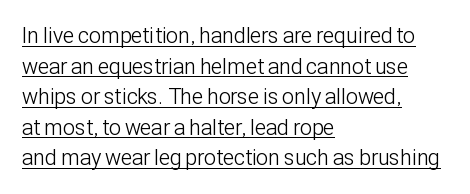
{"italic": "no", "bold": "no", "underline": "yes", "align": "left", "line_spacing": "normal", "line_spacing_ratio": 1.39, "letter_spacing": "normal", "letter_spacing_em": 0.0, "glyph_px": 22}
